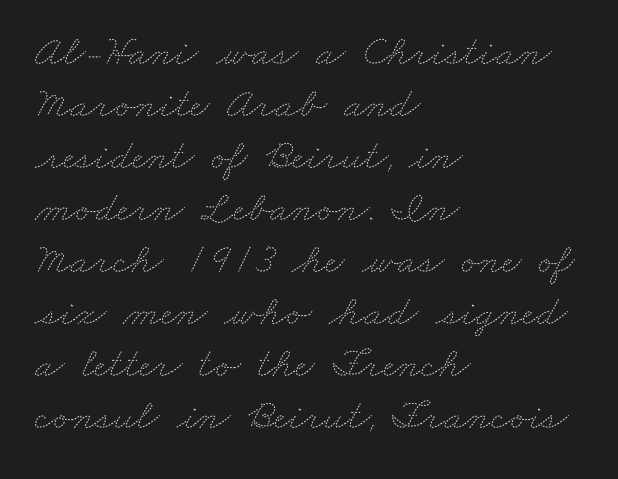
Q: Is the text bold? A: No.
Q: Is the text underlined? A: No.
Q: How is the paragraph aligned? A: Left-aligned.
Q: Is the spacing between letters normal or unusually wide? A: Normal.
Q: Width (condensed, normal, or wide)? A: Wide.
Q: Stroke contrast? A: Medium.
Q: x-height? A: Small.
Q: Monospaced? A: No.
